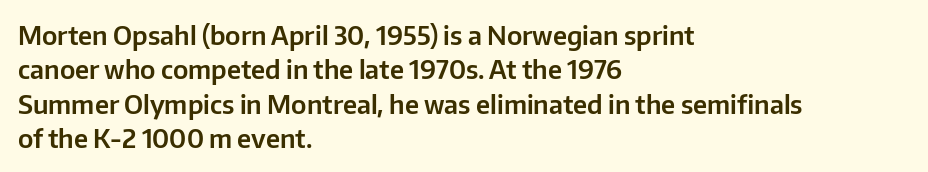
Q: Is the text italic (slanted)? A: No, it is upright.
Q: Is the text underlined? A: No.
Q: How is the paragraph aligned? A: Left-aligned.
Q: Is the spacing between letters normal or unusually wide? A: Normal.
Q: Is the spacing between lines tight, normal or loose? A: Normal.
